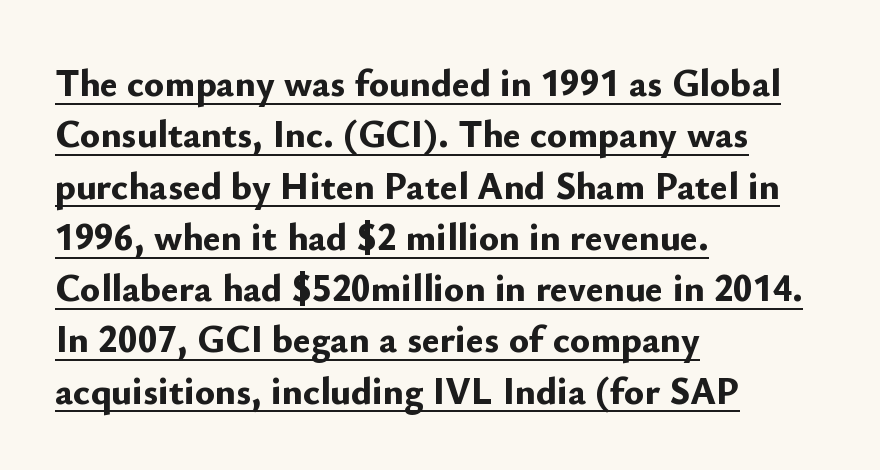
The image shows 38 px bold sans-serif type, upright; set left-aligned, normal line spacing (1.35x), normal letter spacing, underlined; low stroke contrast and a small x-height.
